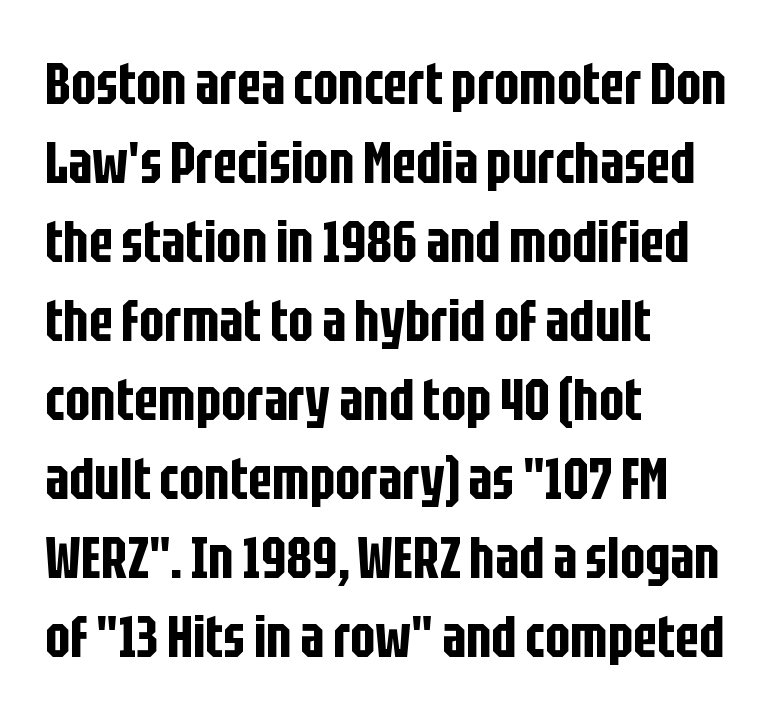
The image shows 59 px condensed sans-serif type, upright; set left-aligned, normal line spacing (1.34x), normal letter spacing, not underlined; low stroke contrast and a large x-height.
